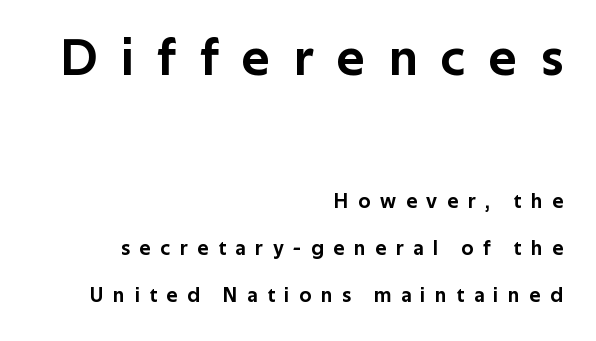
Q: Is the text italic (slanted)? A: No, it is upright.
Q: Is the typeface a serif or a sans-serif typeface? A: Sans-serif.
Q: Is the text underlined? A: No.
Q: How is the paragraph aligned? A: Right-aligned.
Q: Is the spacing between letters normal or unusually wide? A: Unusually wide.
Q: Is the spacing between lines tight, normal or loose? A: Loose.
Q: Which block of text is set in a larger size, the first (top) or the second (bottom)? A: The first (top) one.
Q: Width (condensed, normal, or wide)? A: Normal.
Q: Stroke contrast? A: Low.
Q: x-height? A: Medium.
Q: Monospaced? A: No.
